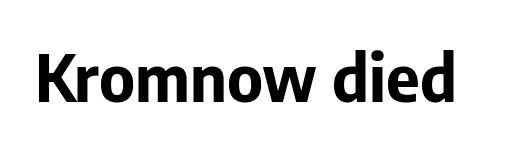
Standard letterfit; no display-style spreading of the glyphs. Character widths vary here, with narrow letters taking less room than wide ones. Emphasis by weight is at full strength: bold. The glyphs are unaccompanied by any horizontal stroke below them. Vertical strokes here are truly vertical. The font family rendered here belongs to the sans-serif group.
